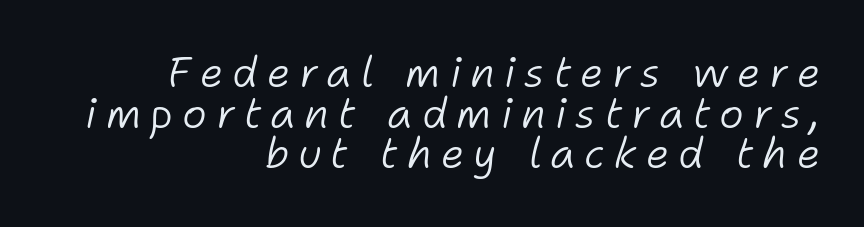
{"italic": "yes", "lean": "right", "slant_degrees": 11, "bold": "no", "weight": "light", "width": "normal", "stroke_contrast": "low", "x_height": "medium", "monospaced": "no", "underline": "no", "align": "right", "line_spacing": "tight", "line_spacing_ratio": 0.97, "letter_spacing": "wide", "letter_spacing_em": 0.21, "glyph_px": 42}
